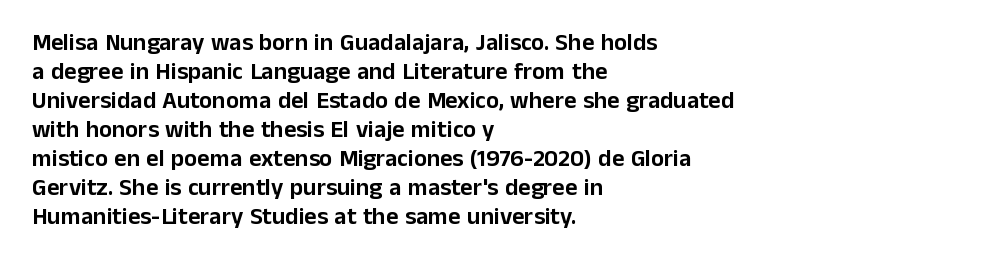
The area under the type is left untouched. Is the block centered? No — it sits flush against the left margin. Default kerning and tracking; the words read as compact shapes. Is there any slant? The stems are plumb.
